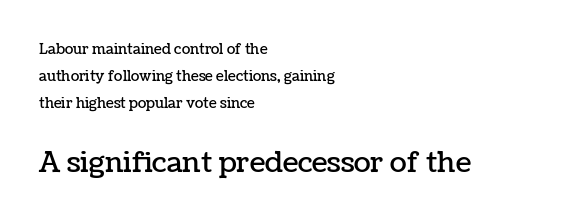
Does the copy run flush right? No — it runs flush left. When letters stand straight like this, we call the style roman or upright. Whoever set this chose breathing room over compactness in the vertical rhythm. Note the varied advance widths — an 'i' is clearly narrower than an 'm'. The face used here appears at its bigger size in the lower chunk.
